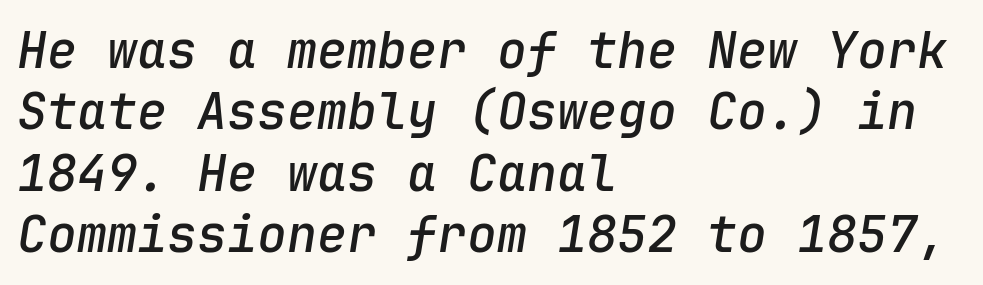
What stands out about the letter spacing? Nothing — it is the standard amount. Typographic density is moderately raised because the face is semibold. Descenders are the only things crossing below the line. Each letter, wide or thin by design, is forced into the same width here. Observe the lean: these are italic letterforms.
